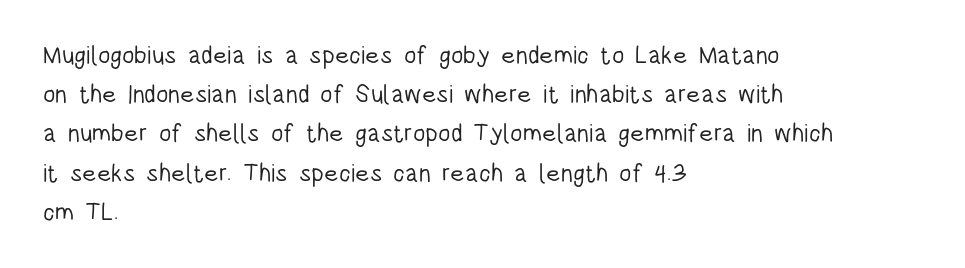
Q: Is the text bold? A: No.
Q: Is the text italic (slanted)? A: No, it is upright.
Q: Is the text underlined? A: No.
Q: How is the paragraph aligned? A: Left-aligned.
Q: Is the spacing between letters normal or unusually wide? A: Normal.
Q: Is the spacing between lines tight, normal or loose? A: Normal.
